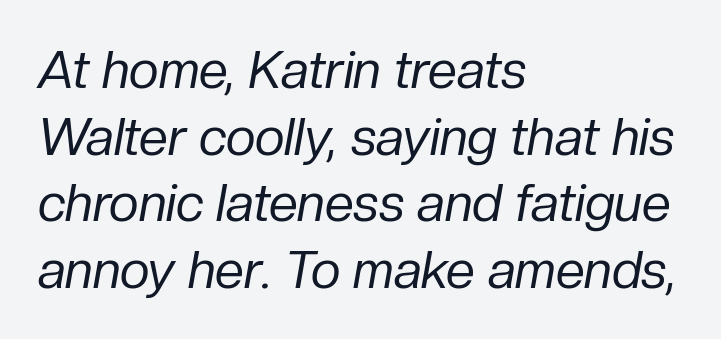
The image shows 52 px regular-weight type, italic (leaning right); set left-aligned, normal line spacing (1.28x), normal letter spacing, not underlined; low stroke contrast and a medium x-height.
